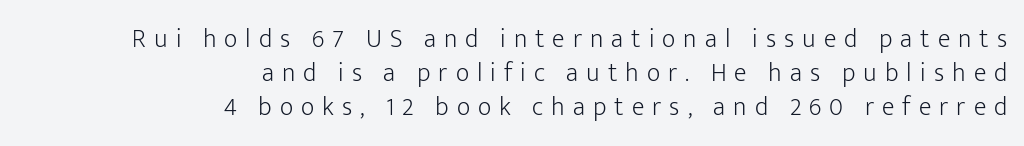
The specimen reads as upright at a glance. Heft: none added — not bold. Just letters on the line, the space beneath them empty. Compared with typical body copy, the letter spacing here is much looser. Reading down the column, the eye jumps a familiar distance to each next line. Each line ends at the same right margin while the left side varies.
